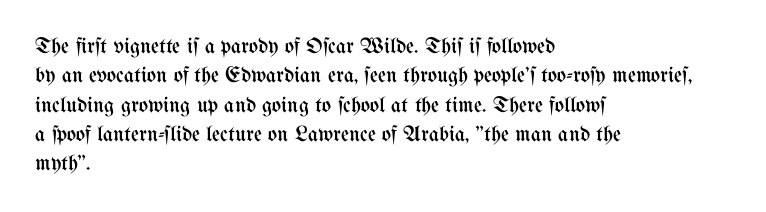
{"italic": "no", "bold": "no", "underline": "no", "align": "left", "line_spacing": "normal", "line_spacing_ratio": 1.33, "letter_spacing": "normal", "letter_spacing_em": 0.0, "glyph_px": 22}
